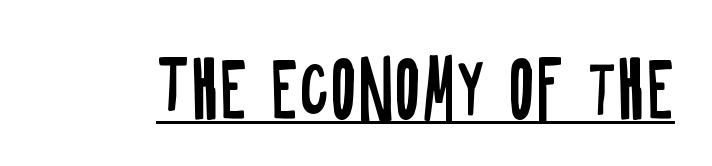
The image shows 75 px regular-weight, condensed sans-serif type, upright; set normal letter spacing, underlined; low stroke contrast and a large x-height.
